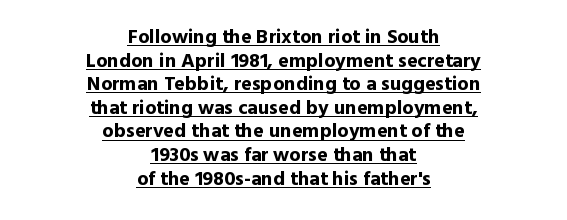
The image shows 20 px bold type, upright; set centered, line spacing 1.18x, normal letter spacing, underlined.
